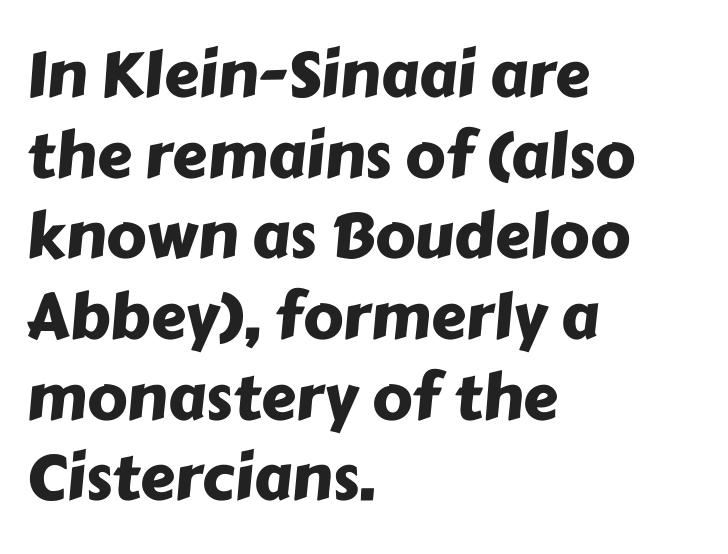
The image shows 63 px sans-serif type; set left-aligned, normal line spacing (1.28x), normal letter spacing, not underlined; low stroke contrast and a medium x-height.
